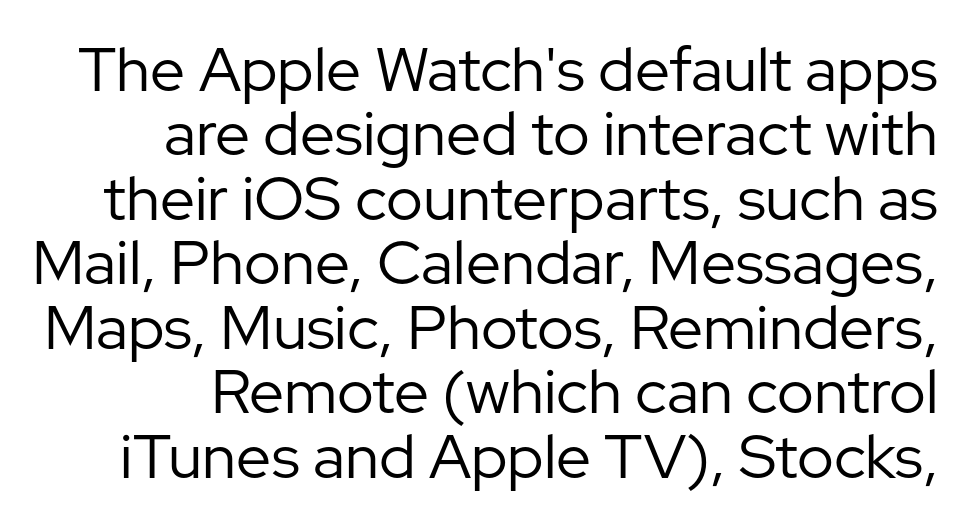
Q: Is the text bold? A: No.
Q: Is the text italic (slanted)? A: No, it is upright.
Q: Is the typeface a serif or a sans-serif typeface? A: Sans-serif.
Q: Is the text underlined? A: No.
Q: How is the paragraph aligned? A: Right-aligned.
Q: Is the spacing between letters normal or unusually wide? A: Normal.
Q: Is the spacing between lines tight, normal or loose? A: Tight.
Q: Width (condensed, normal, or wide)? A: Normal.
Q: Stroke contrast? A: Low.
Q: x-height? A: Medium.
Q: Monospaced? A: No.
